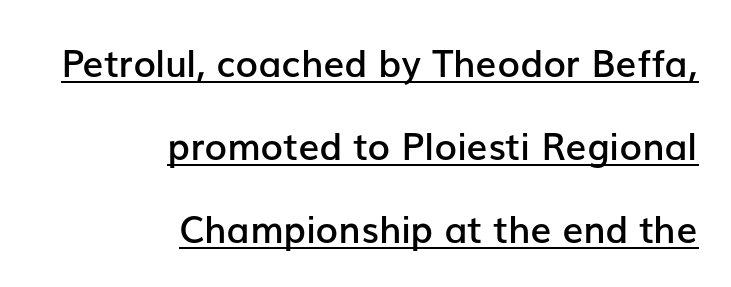
{"serif": "no", "italic": "no", "bold": "semi", "weight": "semibold", "width": "normal", "stroke_contrast": "low", "x_height": "medium", "monospaced": "no", "underline": "yes", "align": "right", "line_spacing": "loose", "line_spacing_ratio": 2.24, "letter_spacing": "normal", "letter_spacing_em": 0.0, "glyph_px": 37}
